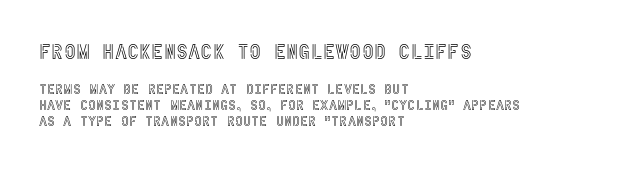
Vertical strokes here are truly vertical. Descenders are the only things crossing below the line. Vertically, the passage feels compressed, each row crowding the next. The designer gave the opening block more size than the closing block. The type is set solid horizontally, with unmodified tracking. The setting favours the left margin, as ordinary paragraphs usually do.
